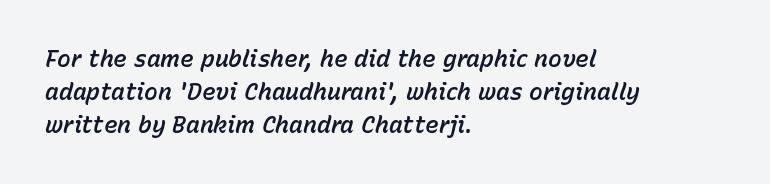
{"italic": "yes", "lean": "right", "slant_degrees": 15, "underline": "no", "align": "left", "line_spacing": "normal", "line_spacing_ratio": 1.43, "letter_spacing": "normal", "letter_spacing_em": 0.0, "glyph_px": 23}
